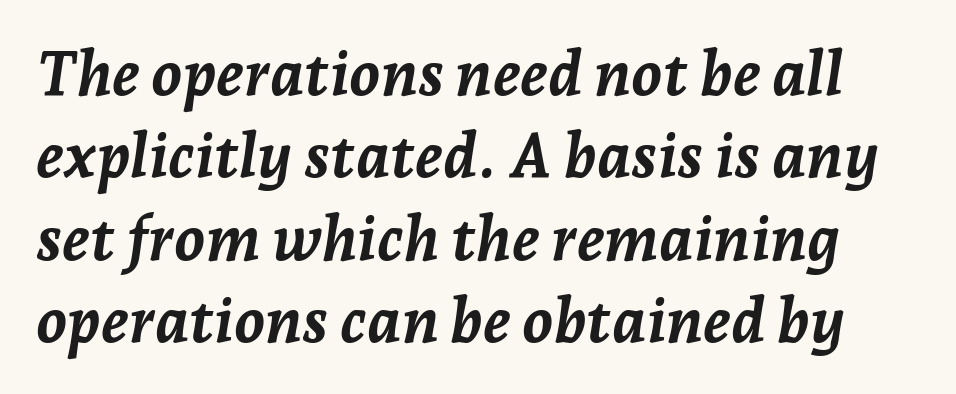
{"italic": "yes", "lean": "right", "slant_degrees": 7, "bold": "yes", "weight": "semibold", "width": "normal", "stroke_contrast": "low", "x_height": "medium", "monospaced": "no", "underline": "no", "line_spacing": "normal", "line_spacing_ratio": 1.33, "letter_spacing": "normal", "letter_spacing_em": 0.0, "glyph_px": 62}
